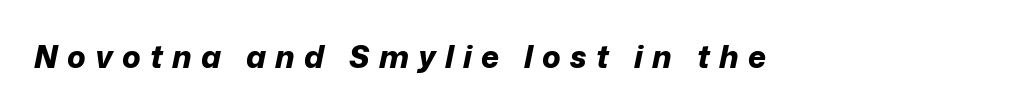
An italicized treatment has been applied to the whole sample. As a designer I'd log this as weight 700, bold. The passage shown is typed in a proportional face where columns would drift. Is the letter spacing exaggerated? Yes — the characters are pushed far apart.
